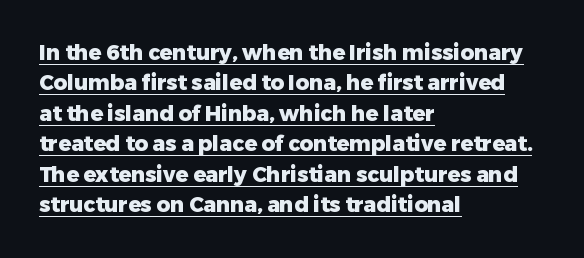
A continuous stroke trails under the words, as in a hyperlink. Reading down the block, your eye returns to a fixed left position each line. No extra tracking has been applied to these lines. The letters stand straight up with perfectly vertical stems.
